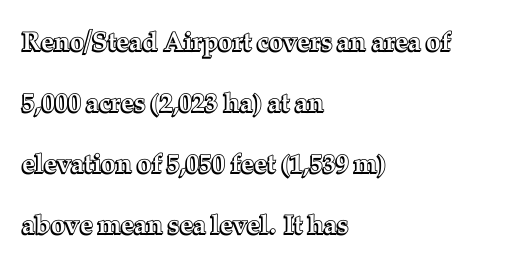
Compared with a centered layout, this one pins lines to the left instead. Style check: upright. The letterforms sit shoulder to shoulder at normal distance. Nobody drew a line under any word here. One glance says open: line gaps are wider than usual.
